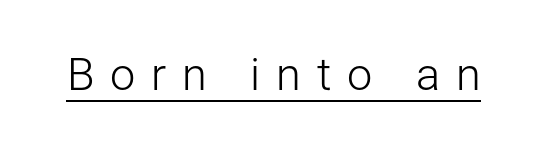
The image shows 45 px light sans-serif type, upright; set unusually wide letter spacing (+0.35 em), underlined; low stroke contrast and a medium x-height.
